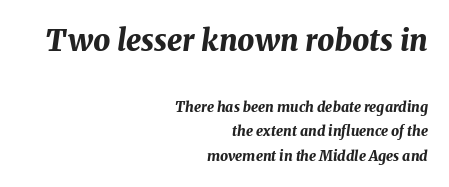
The image shows 30 px bold type, italic (leaning right); set right-aligned, line spacing 1.76x, normal letter spacing, not underlined; the first (top) block is 2.14x larger; medium stroke contrast and a medium x-height.
